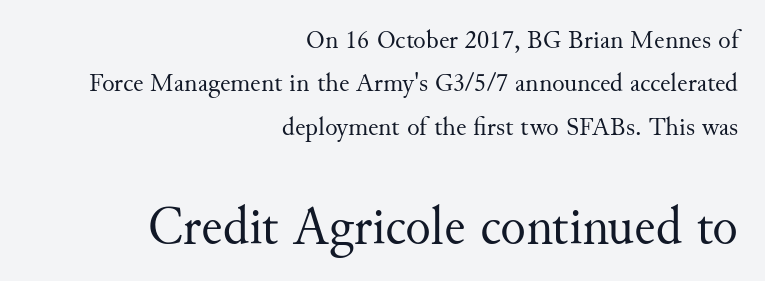
{"serif": "yes", "italic": "no", "bold": "no", "weight": "regular", "width": "normal", "stroke_contrast": "medium", "x_height": "small", "monospaced": "no", "underline": "no", "align": "right", "line_spacing": "normal", "line_spacing_ratio": 1.67, "letter_spacing": "normal", "letter_spacing_em": 0.0, "larger_block": "second", "size_ratio": 2.04, "glyph_px": 53}
